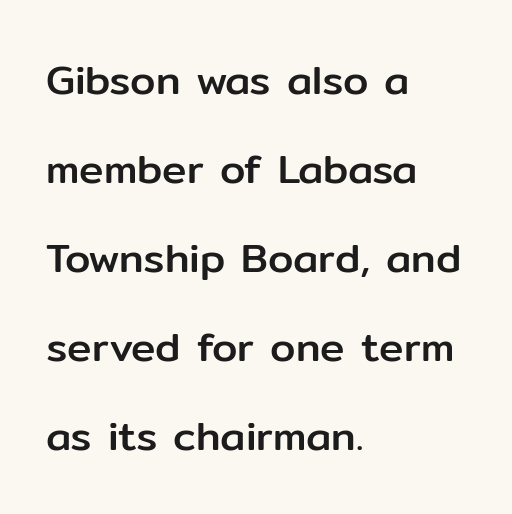
Q: Is the text italic (slanted)? A: No, it is upright.
Q: Is the typeface a serif or a sans-serif typeface? A: Sans-serif.
Q: Is the text underlined? A: No.
Q: How is the paragraph aligned? A: Left-aligned.
Q: Is the spacing between letters normal or unusually wide? A: Normal.
Q: Is the spacing between lines tight, normal or loose? A: Loose.
Q: Width (condensed, normal, or wide)? A: Normal.
Q: Stroke contrast? A: Low.
Q: x-height? A: Medium.
Q: Monospaced? A: No.
